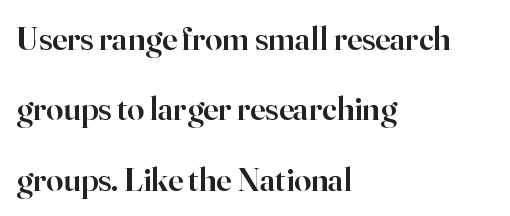
Q: Is the text bold? A: Semi-bold.
Q: Is the text italic (slanted)? A: No, it is upright.
Q: Is the typeface a serif or a sans-serif typeface? A: Serif.
Q: Is the text underlined? A: No.
Q: How is the paragraph aligned? A: Left-aligned.
Q: Is the spacing between letters normal or unusually wide? A: Normal.
Q: Is the spacing between lines tight, normal or loose? A: Loose.
Q: Width (condensed, normal, or wide)? A: Normal.
Q: Stroke contrast? A: High.
Q: x-height? A: Small.
Q: Monospaced? A: No.
